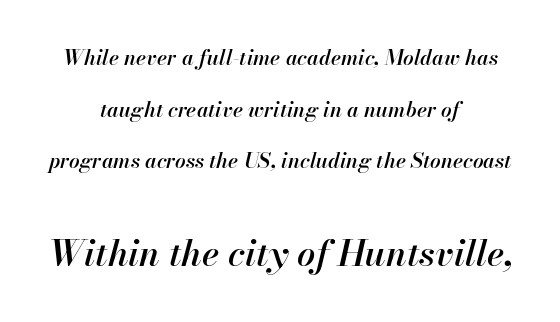
{"italic": "yes", "lean": "right", "slant_degrees": 13, "bold": "semi", "weight": "semibold", "width": "normal", "stroke_contrast": "high", "x_height": "small", "monospaced": "no", "underline": "no", "align": "center", "line_spacing": "loose", "line_spacing_ratio": 2.46, "letter_spacing": "normal", "letter_spacing_em": 0.0, "larger_block": "second", "size_ratio": 1.71, "glyph_px": 36}
